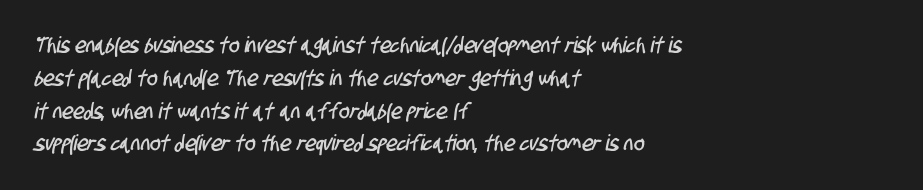
No word sits above an underline. The lines sit at an ordinary, default distance from one another. Is the letter spacing exaggerated? No — it looks like the ordinary default. Caption: multi-line text, flush left, ragged right.
